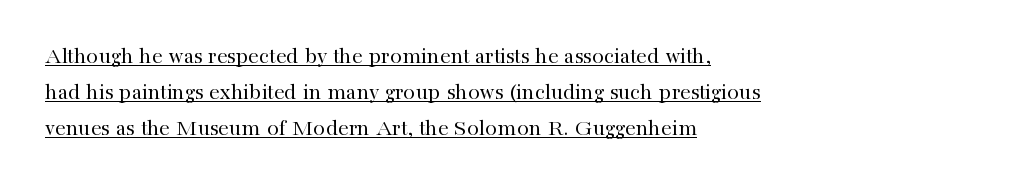
{"italic": "no", "bold": "no", "underline": "yes", "align": "left", "line_spacing": "normal", "line_spacing_ratio": 1.5, "letter_spacing": "normal", "letter_spacing_em": 0.0, "glyph_px": 24}
